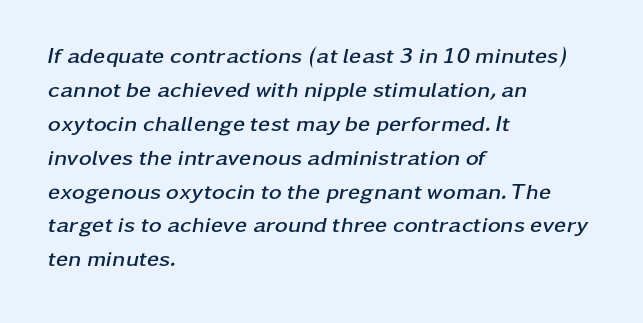
The rendering applies a slant to the glyphs. Between one letter and the next there's only the usual sliver of space. The compositor pushed each line to the left boundary. Notice how thick the strokes are: this is what a full bold looks like. Does the leading feel generous? No, just average. Honestly, there is no underline to notice here at all.
